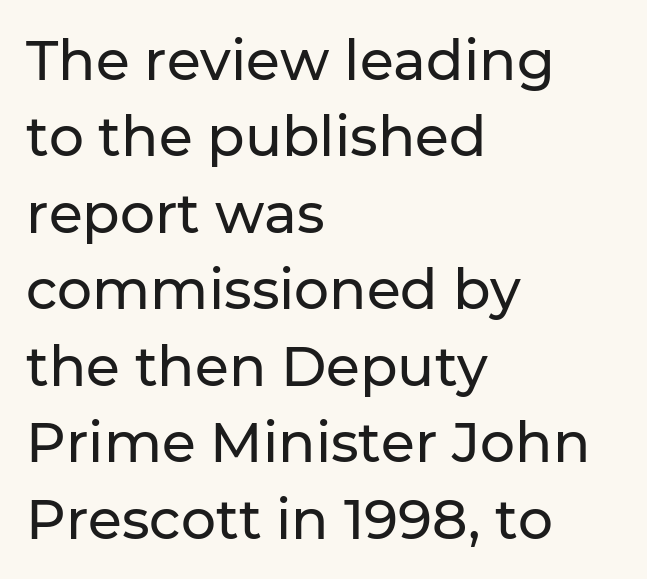
{"serif": "no", "italic": "no", "width": "normal", "stroke_contrast": "low", "x_height": "medium", "monospaced": "no", "underline": "no", "align": "left", "line_spacing": "normal", "line_spacing_ratio": 1.39, "letter_spacing": "normal", "letter_spacing_em": 0.0, "glyph_px": 55}
